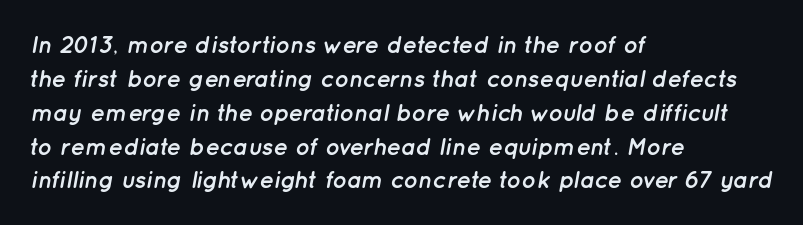
{"italic": "yes", "lean": "right", "slant_degrees": 12, "bold": "yes", "underline": "no", "align": "left", "line_spacing": "normal", "line_spacing_ratio": 1.41, "letter_spacing": "normal", "letter_spacing_em": 0.0, "glyph_px": 24}
